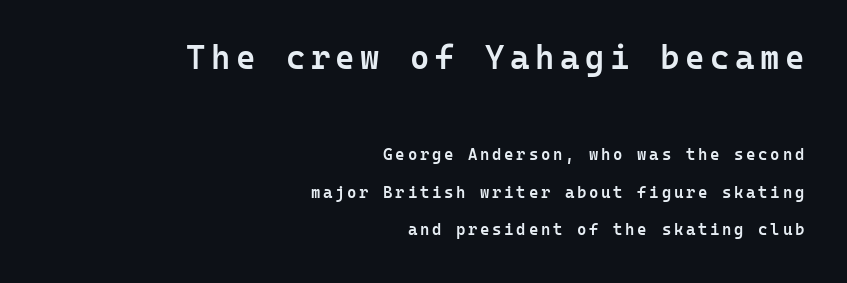
Posture: straight, roman, zero tilt. A sans-serif font was chosen for this passage. Spacing verdict: monospaced, one width for all characters. Look at the stroke-to-counter ratio: somewhat heavy, a semibold. Reading down the block, your eye finds every line finishing at a fixed right position. Note: larger setting up top, smaller setting below.
